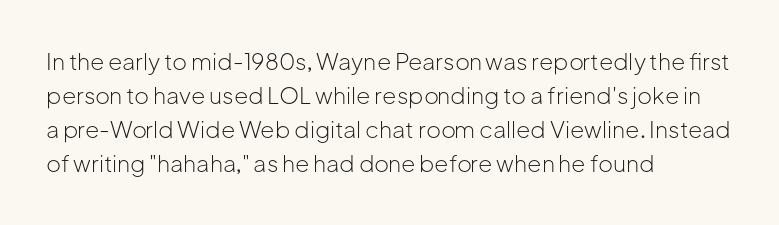
The type sits square on the baseline with zero lean. Stem width sits at or under what a default text font uses. Horizontally, the lines are justified to the leading edge only. This sample keeps an unexceptional amount of space between lines. The space beneath each line is pristine and unruled. There is no visible air inserted between adjacent glyphs.
